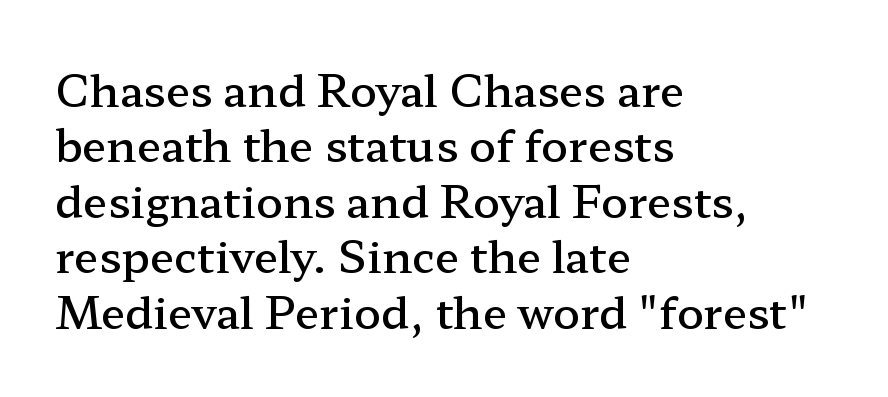
The image shows 44 px semibold, wide serif type, upright; set left-aligned, normal line spacing (1.26x), normal letter spacing, not underlined; low stroke contrast and a medium x-height.
